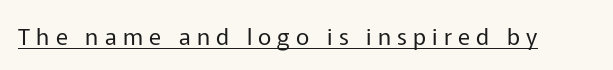
Has an underline been added? It has. Someone cranked the tracking dial way up on this one. Is there any slant? The stems are plumb. Weight class: somewhere from thin through regular.
